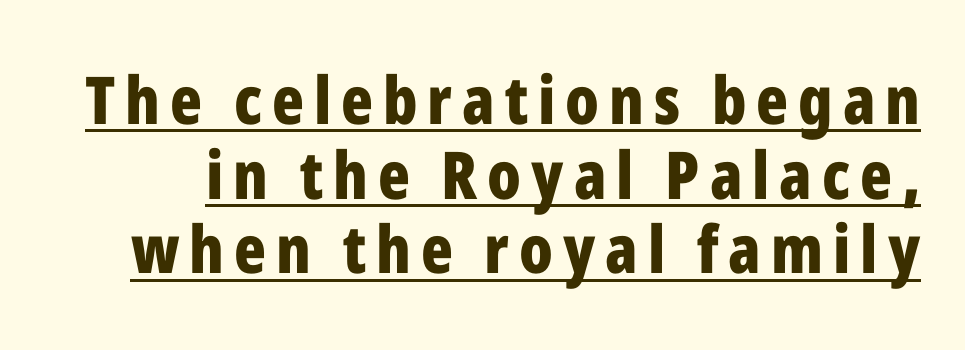
The image shows 66 px bold, condensed sans-serif type, upright; set tight line spacing (1.13x), underlined; low stroke contrast and a medium x-height.
